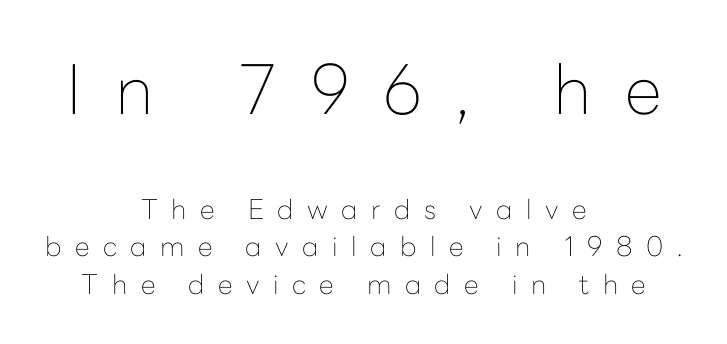
{"serif": "no", "italic": "no", "bold": "no", "weight": "thin", "width": "normal", "stroke_contrast": "low", "x_height": "medium", "monospaced": "no", "underline": "no", "align": "center", "line_spacing": "normal", "line_spacing_ratio": 1.38, "letter_spacing": "wide", "letter_spacing_em": 0.5, "larger_block": "first", "size_ratio": 2.52, "glyph_px": 68}
